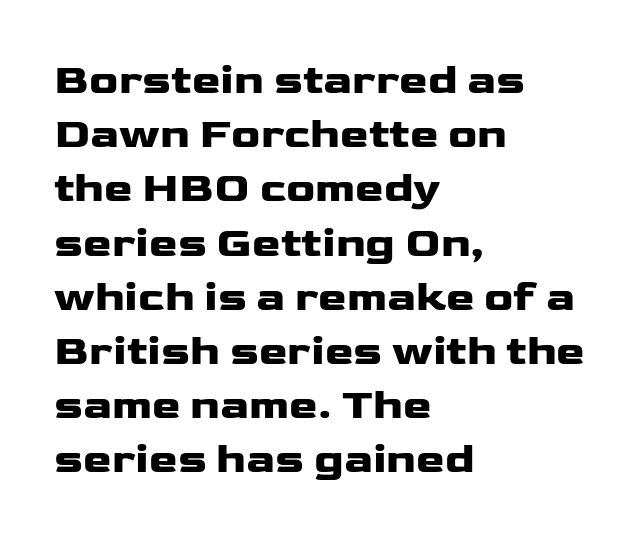
Q: Is the text bold? A: Yes.
Q: Is the text italic (slanted)? A: No, it is upright.
Q: Is the typeface a serif or a sans-serif typeface? A: Sans-serif.
Q: Is the text underlined? A: No.
Q: How is the paragraph aligned? A: Left-aligned.
Q: Is the spacing between letters normal or unusually wide? A: Normal.
Q: Is the spacing between lines tight, normal or loose? A: Normal.
Q: Width (condensed, normal, or wide)? A: Wide.
Q: Stroke contrast? A: Low.
Q: x-height? A: Medium.
Q: Monospaced? A: No.
